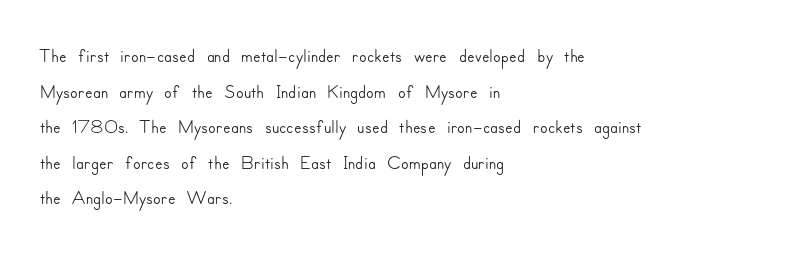
{"serif": "no", "italic": "no", "width": "normal", "stroke_contrast": "low", "x_height": "small", "monospaced": "no", "underline": "no", "align": "left", "line_spacing": "normal", "line_spacing_ratio": 1.27, "letter_spacing": "normal", "letter_spacing_em": 0.0, "glyph_px": 28}
